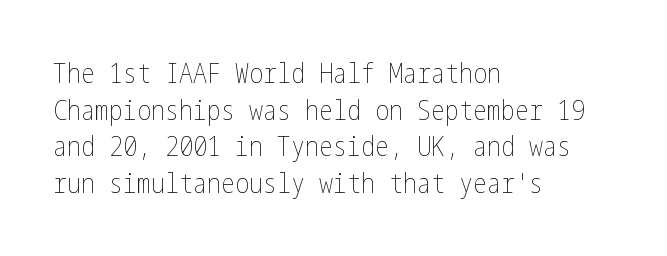
The type is set solid horizontally, with unmodified tracking. Italic: no, the glyphs are upright roman. Unbolded letterforms with no extra heft. Regarding leading, the lines here are spaced in the standard way.
